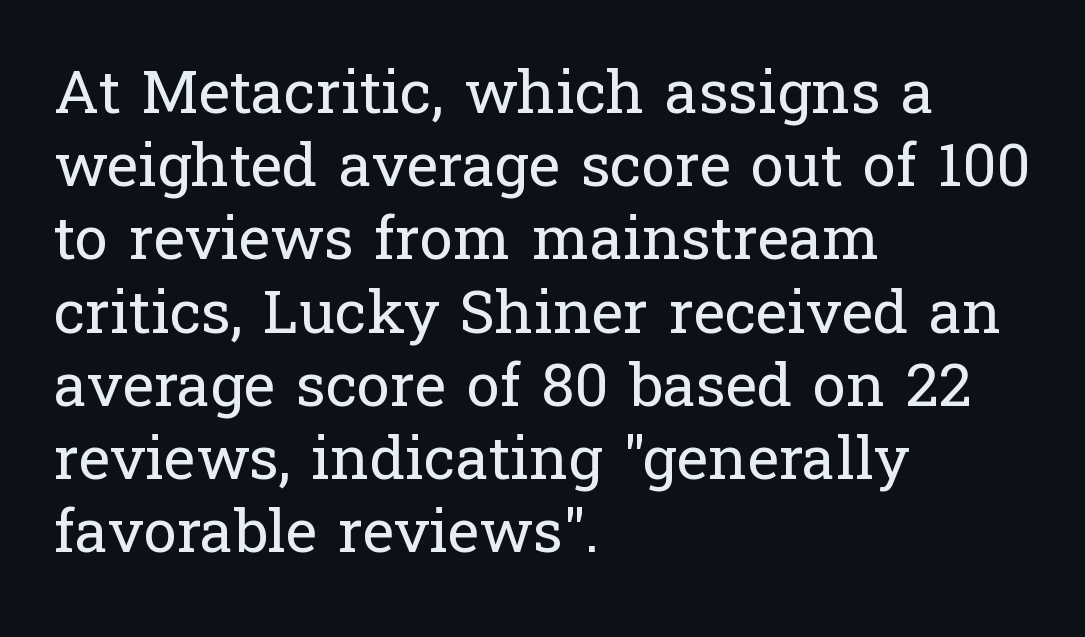
{"serif": "yes", "italic": "no", "bold": "no", "weight": "regular", "width": "normal", "stroke_contrast": "low", "x_height": "medium", "monospaced": "no", "underline": "no", "align": "left", "line_spacing_ratio": 1.22, "letter_spacing": "normal", "letter_spacing_em": 0.0, "glyph_px": 60}
